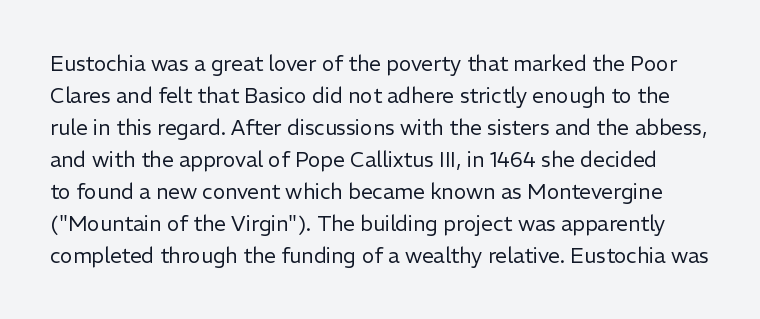
{"italic": "no", "bold": "no", "underline": "no", "line_spacing": "normal", "line_spacing_ratio": 1.52, "letter_spacing": "normal", "letter_spacing_em": 0.0, "glyph_px": 21}
